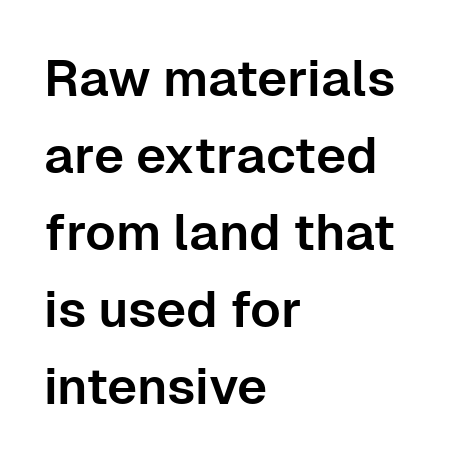
{"serif": "no", "italic": "no", "width": "normal", "stroke_contrast": "low", "x_height": "medium", "monospaced": "no", "underline": "no", "align": "left", "line_spacing": "normal", "line_spacing_ratio": 1.51, "letter_spacing": "normal", "letter_spacing_em": 0.0, "glyph_px": 51}
